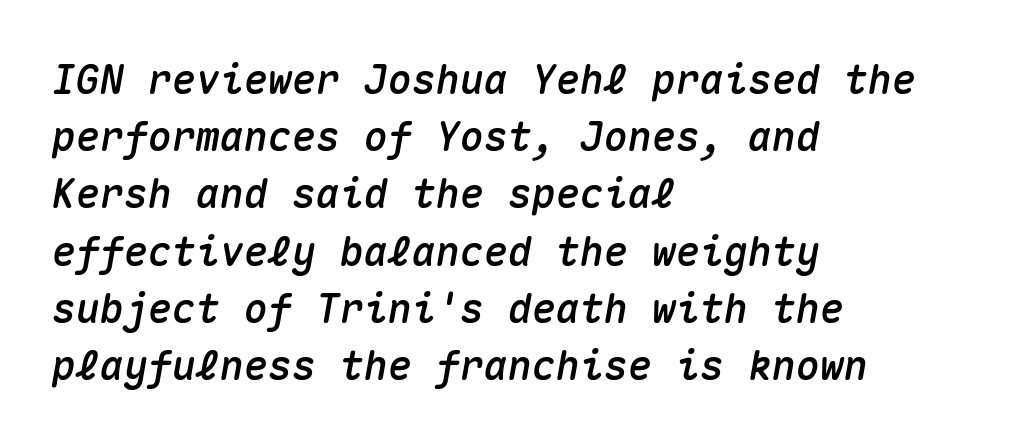
{"italic": "yes", "lean": "right", "slant_degrees": 10, "width": "normal", "stroke_contrast": "medium", "x_height": "medium", "monospaced": "yes", "underline": "no", "align": "left", "line_spacing": "normal", "line_spacing_ratio": 1.43, "letter_spacing": "normal", "letter_spacing_em": 0.0, "glyph_px": 40}
